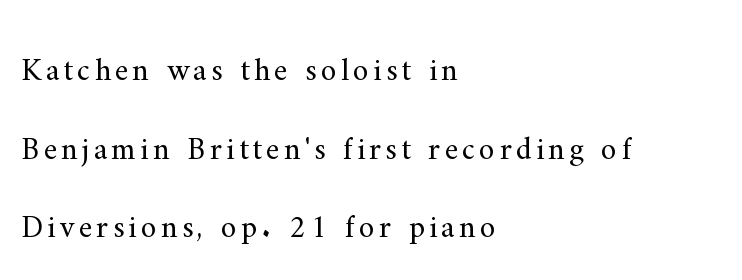
{"serif": "yes", "italic": "no", "bold": "no", "weight": "regular", "width": "normal", "stroke_contrast": "medium", "x_height": "small", "monospaced": "no", "underline": "no", "align": "left", "line_spacing": "loose", "line_spacing_ratio": 2.46, "glyph_px": 32}
